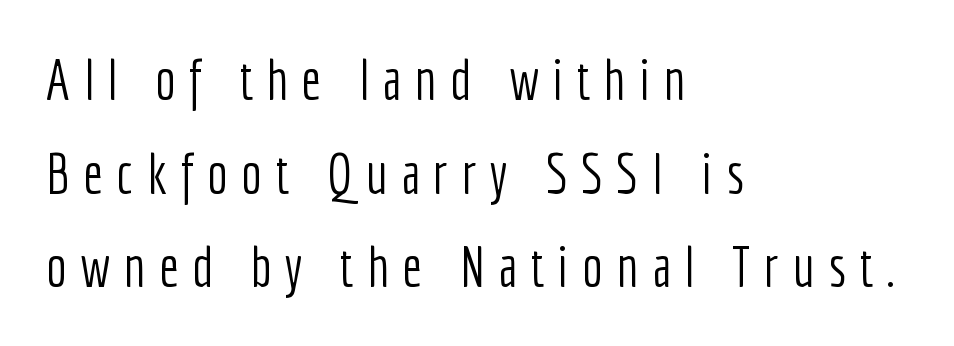
The image shows 56 px light, condensed sans-serif type, upright; set left-aligned, normal line spacing (1.67x), unusually wide letter spacing (+0.24 em), not underlined; low stroke contrast and a medium x-height.
